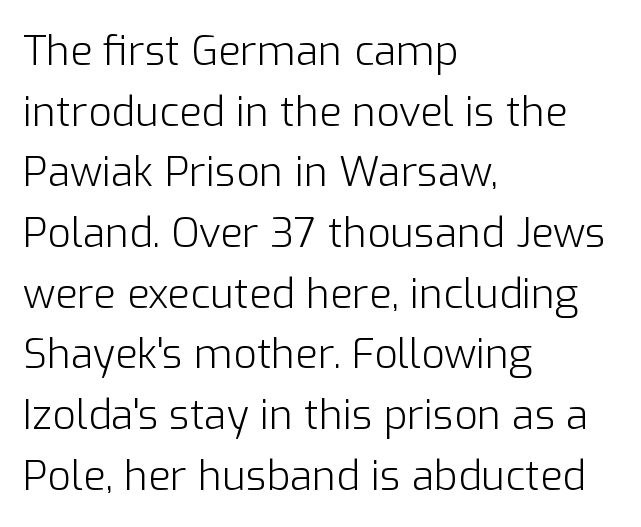
Horizontal alignment here is leftward, the default for most running prose. The font family rendered here belongs to the sans-serif group. Each new line begins a customary step beneath the previous one. Compared with typical body copy, the letter spacing here is the same. Type without underlining.
